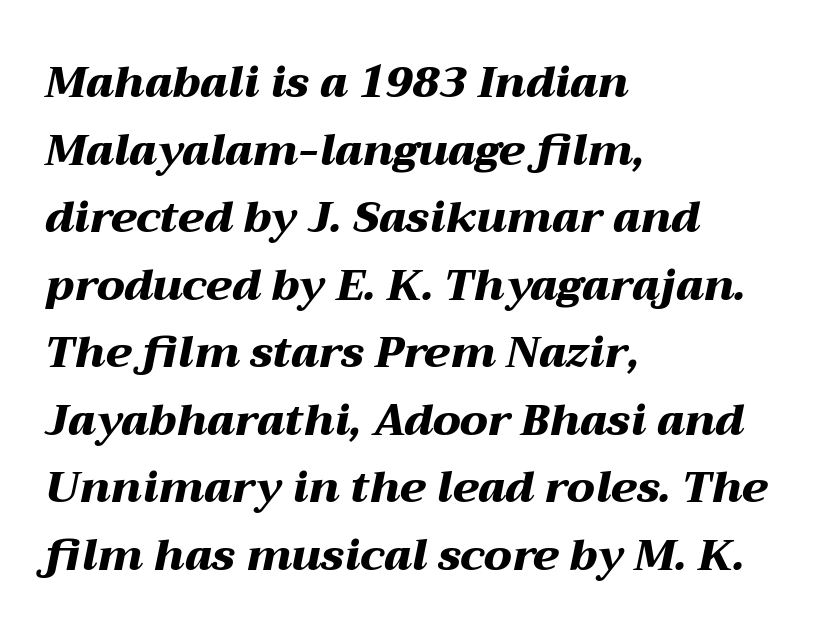
Q: Is the text bold? A: Yes.
Q: Is the text italic (slanted)? A: Yes, it leans right by about 12 degrees.
Q: Is the text underlined? A: No.
Q: How is the paragraph aligned? A: Left-aligned.
Q: Is the spacing between letters normal or unusually wide? A: Normal.
Q: Is the spacing between lines tight, normal or loose? A: Normal.
Q: Width (condensed, normal, or wide)? A: Wide.
Q: Stroke contrast? A: Medium.
Q: x-height? A: Medium.
Q: Monospaced? A: No.
